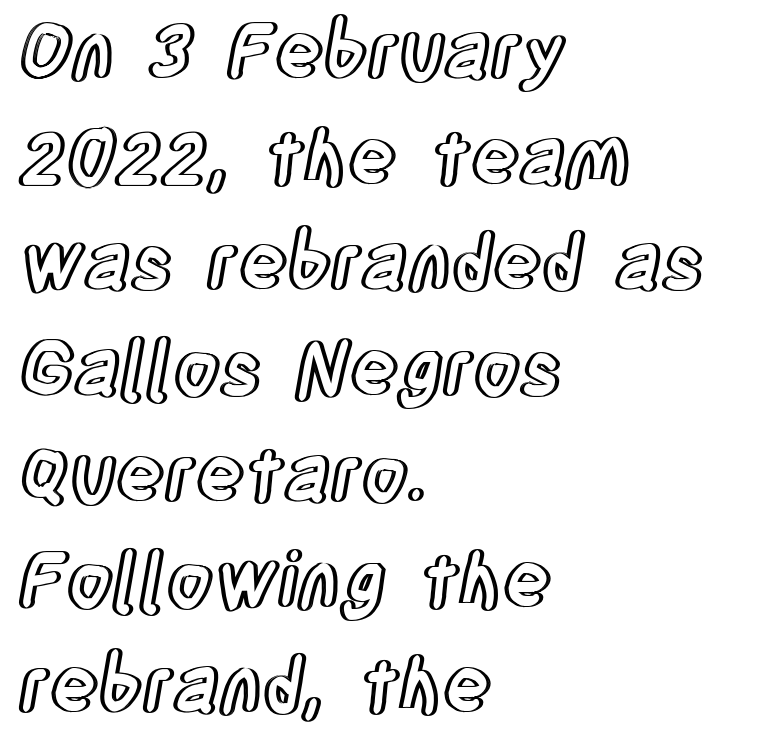
The line texture is even and compact thanks to regular tracking. If you drew a ruler down the left edge, every line would touch it. Only glyphs here, with clear space below each row.
